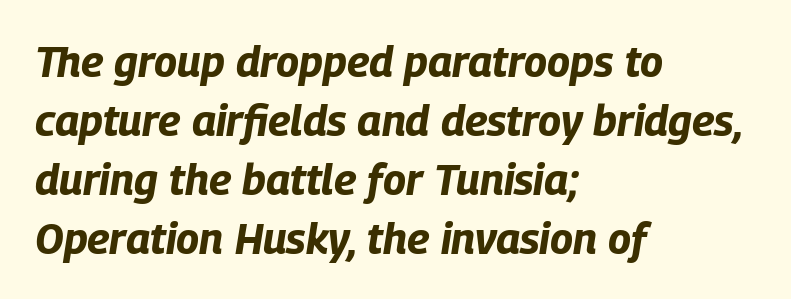
Q: Is the text bold? A: Yes.
Q: Is the text italic (slanted)? A: Yes, it leans right by about 9 degrees.
Q: Is the text underlined? A: No.
Q: How is the paragraph aligned? A: Left-aligned.
Q: Is the spacing between letters normal or unusually wide? A: Normal.
Q: Is the spacing between lines tight, normal or loose? A: Normal.
Q: Width (condensed, normal, or wide)? A: Condensed.
Q: Stroke contrast? A: Low.
Q: x-height? A: Large.
Q: Monospaced? A: No.
